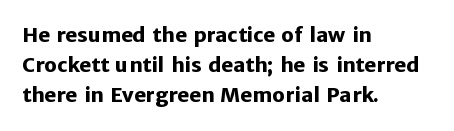
The image shows 20 px bold type, upright; set left-aligned, normal line spacing (1.51x), normal letter spacing, not underlined.
